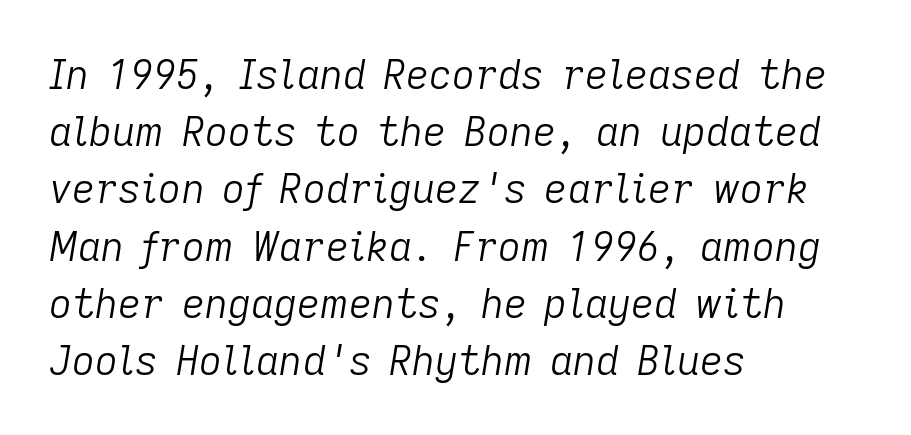
{"italic": "yes", "lean": "right", "slant_degrees": 9, "bold": "no", "weight": "light", "width": "normal", "stroke_contrast": "low", "x_height": "medium", "monospaced": "no", "underline": "no", "align": "left", "line_spacing": "normal", "line_spacing_ratio": 1.43, "letter_spacing": "normal", "letter_spacing_em": 0.0, "glyph_px": 40}
